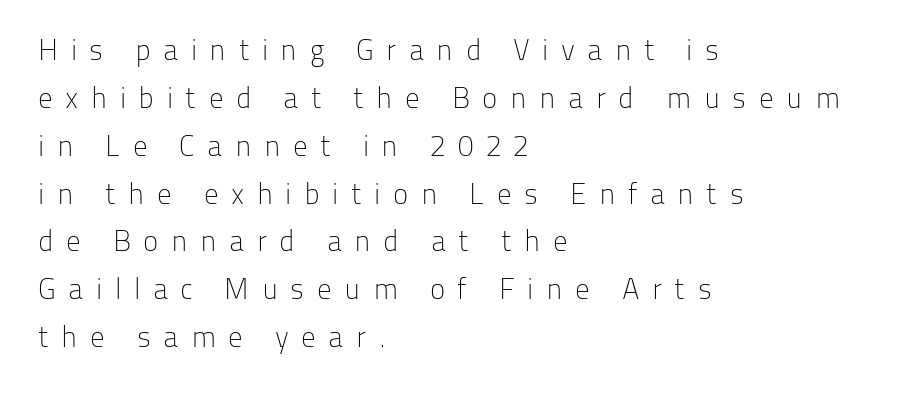
{"serif": "no", "italic": "no", "bold": "no", "weight": "light", "width": "normal", "stroke_contrast": "low", "x_height": "medium", "monospaced": "no", "underline": "no", "align": "left", "line_spacing": "normal", "line_spacing_ratio": 1.65, "letter_spacing": "wide", "letter_spacing_em": 0.43, "glyph_px": 29}
